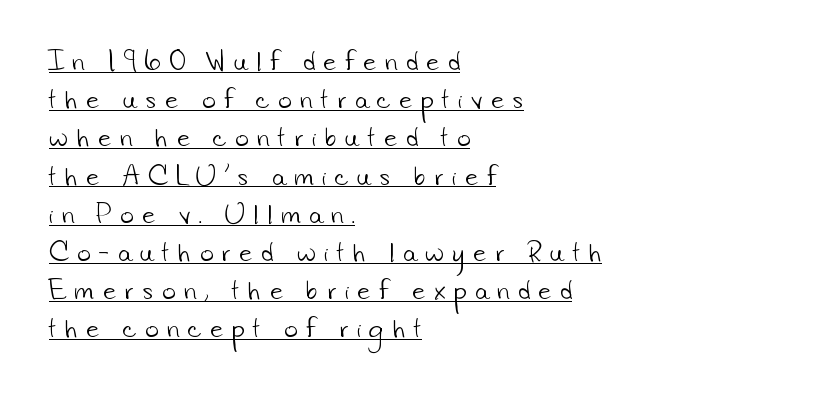
{"bold": "no", "underline": "yes", "align": "left", "line_spacing": "normal", "line_spacing_ratio": 1.66, "letter_spacing": "wide", "letter_spacing_em": 0.38, "glyph_px": 23}
